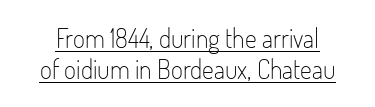
Is the type heavy? It reads as light-to-regular instead. The words here are underlined. Is there any slant? The stems are plumb. Standard letterfit; no display-style spreading of the glyphs.
